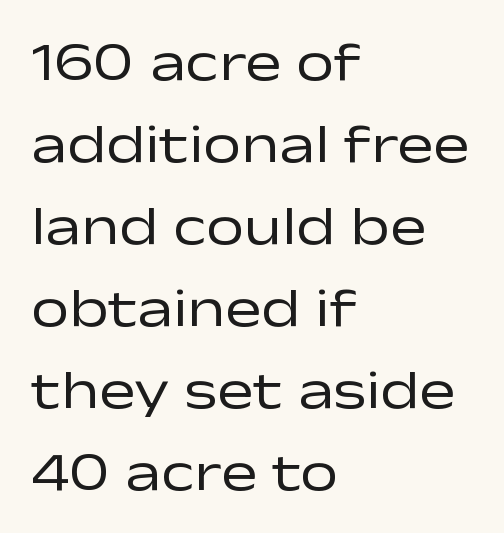
Leftover space on each line is placed entirely after the last word. Is this a fixed-width face? No — the glyphs have proportional, varying widths. In terms of letterspacing, this is plain default setting. Heaviness? Minimal to ordinary, like unemphasized prose. Successive baselines arrive at the customary interval. The letters carry no serifs — their stems end cleanly without finishing strokes.
